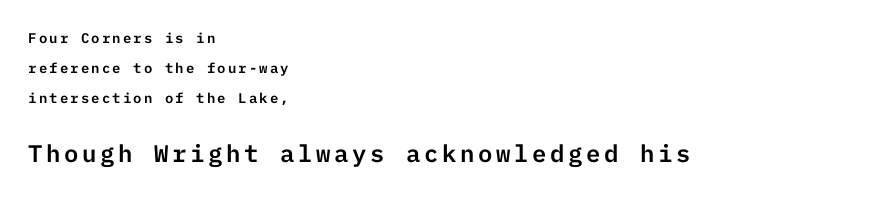
{"italic": "no", "underline": "no", "align": "left", "line_spacing": "loose", "line_spacing_ratio": 2.13, "larger_block": "second", "size_ratio": 1.71, "glyph_px": 24}
